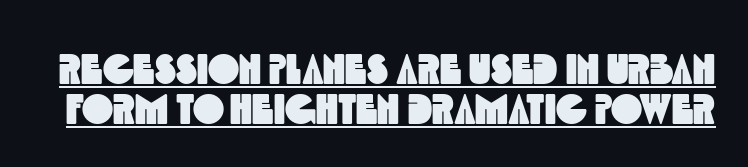
{"serif": "no", "width": "condensed", "x_height": "large", "monospaced": "no", "underline": "yes", "line_spacing": "tight", "line_spacing_ratio": 0.96, "letter_spacing": "normal", "letter_spacing_em": 0.0, "glyph_px": 42}
